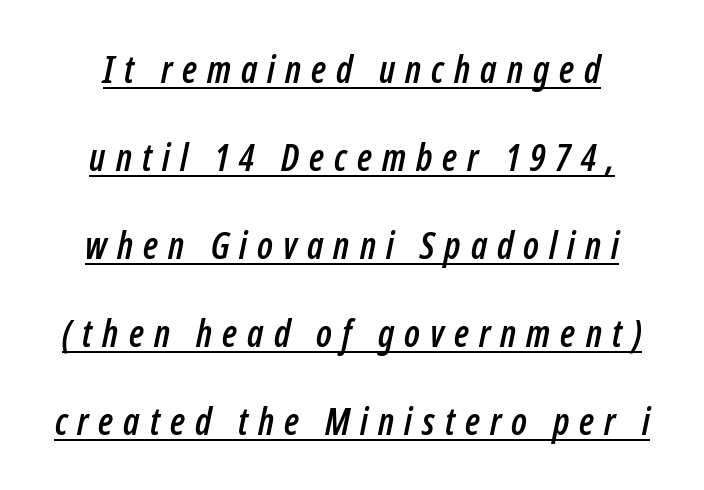
Does extra space separate the letters? Yes, quite a lot of it. Style check: oblique. A typesetter would call this proportional, since set widths differ per character. A student would call this center alignment; a typographer would say set centered.
